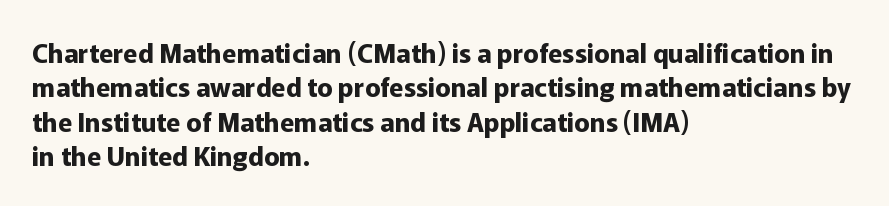
The image shows 26 px bold type, upright; set left-aligned, normal line spacing (1.32x), normal letter spacing, not underlined.
